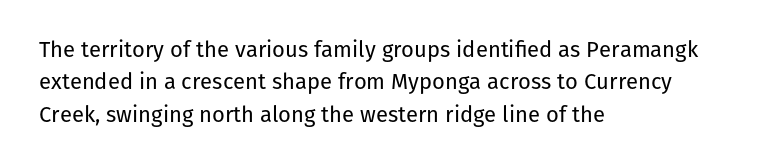
Does extra space separate the letters? No, they use regular spacing. Compared with a typical body face, this is equally light or lighter still. Casual observation: everything's shoved over to the left. This sample keeps an unexceptional amount of space between lines.
